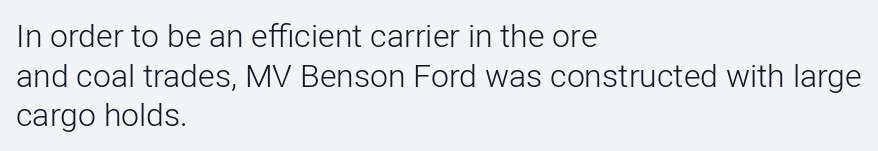
The image shows 32 px light sans-serif type, upright; set left-aligned, line spacing 1.24x, normal letter spacing, not underlined; low stroke contrast and a medium x-height.
